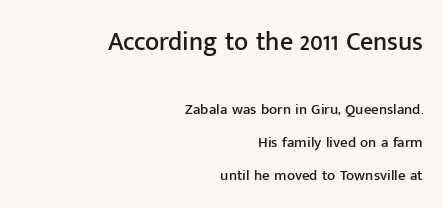
Q: Is the text italic (slanted)? A: No, it is upright.
Q: Is the text underlined? A: No.
Q: How is the paragraph aligned? A: Right-aligned.
Q: Is the spacing between letters normal or unusually wide? A: Normal.
Q: Is the spacing between lines tight, normal or loose? A: Loose.
Q: Which block of text is set in a larger size, the first (top) or the second (bottom)? A: The first (top) one.
